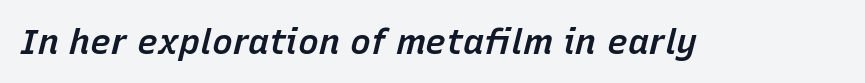
Q: Is the text bold? A: Semi-bold.
Q: Is the text italic (slanted)? A: Yes, it leans right by about 15 degrees.
Q: Is the text underlined? A: No.
Q: Is the spacing between letters normal or unusually wide? A: Normal.
Q: Width (condensed, normal, or wide)? A: Normal.
Q: Stroke contrast? A: Low.
Q: x-height? A: Medium.
Q: Monospaced? A: No.
